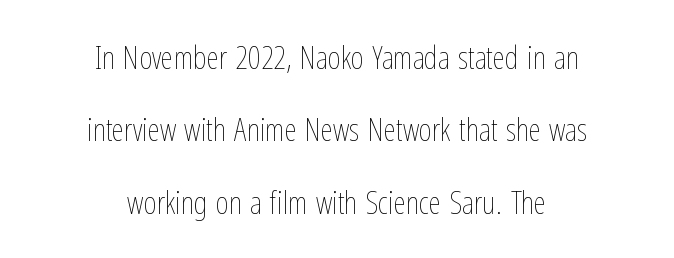
Q: Is the text bold? A: No.
Q: Is the text italic (slanted)? A: No, it is upright.
Q: Is the text underlined? A: No.
Q: How is the paragraph aligned? A: Centered.
Q: Is the spacing between letters normal or unusually wide? A: Normal.
Q: Is the spacing between lines tight, normal or loose? A: Loose.
Q: Width (condensed, normal, or wide)? A: Condensed.
Q: Stroke contrast? A: Low.
Q: x-height? A: Medium.
Q: Monospaced? A: No.
